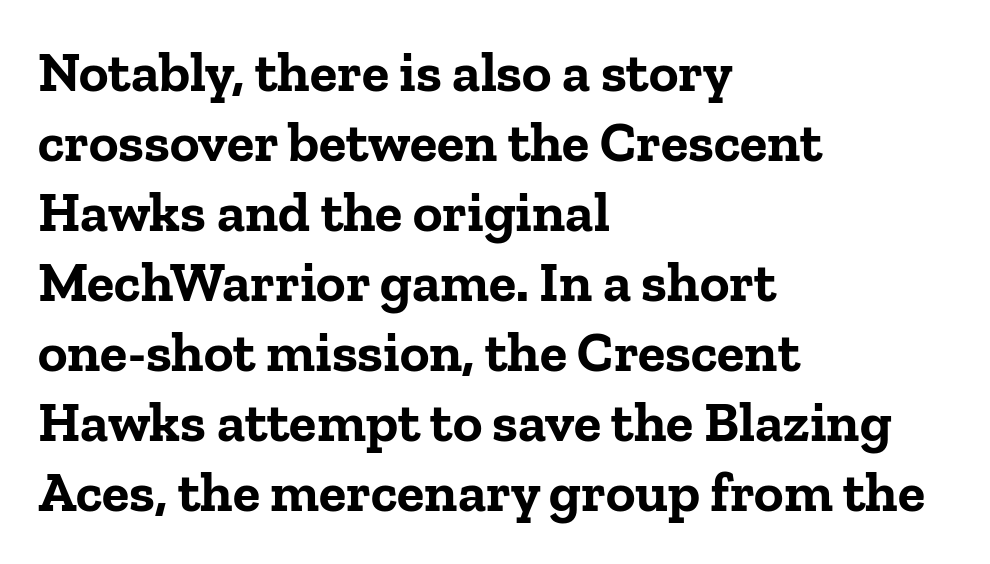
Q: Is the text bold? A: Yes.
Q: Is the text italic (slanted)? A: No, it is upright.
Q: Is the typeface a serif or a sans-serif typeface? A: Serif.
Q: Is the text underlined? A: No.
Q: How is the paragraph aligned? A: Left-aligned.
Q: Is the spacing between letters normal or unusually wide? A: Normal.
Q: Is the spacing between lines tight, normal or loose? A: Normal.
Q: Width (condensed, normal, or wide)? A: Normal.
Q: Stroke contrast? A: Low.
Q: x-height? A: Medium.
Q: Monospaced? A: No.
